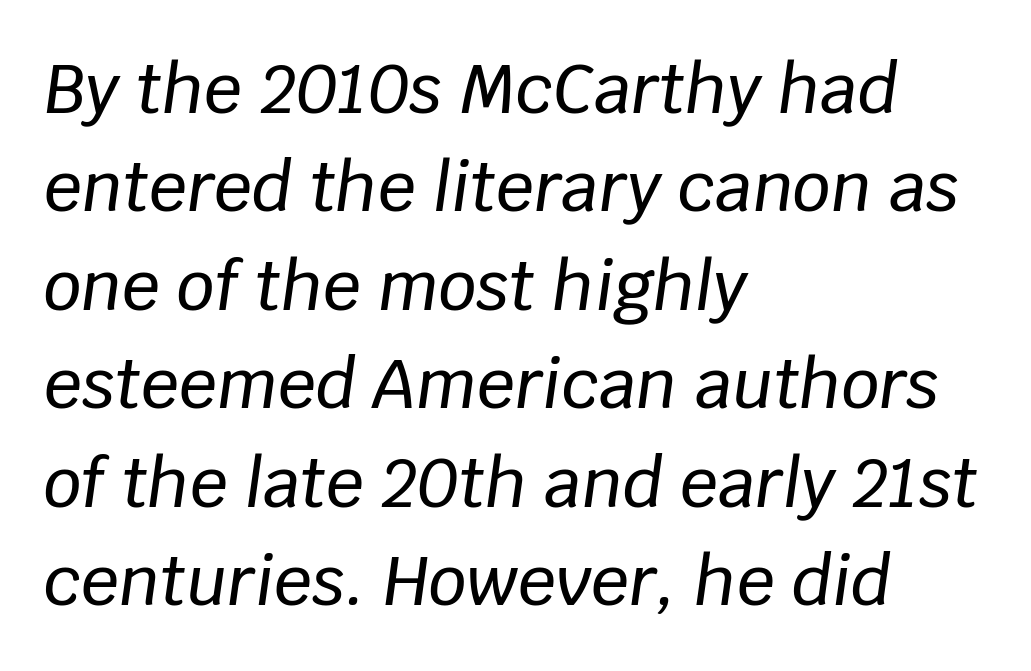
The image shows 67 px text type, italic (leaning right); set left-aligned, normal line spacing (1.47x), normal letter spacing, not underlined; low stroke contrast and a large x-height.
